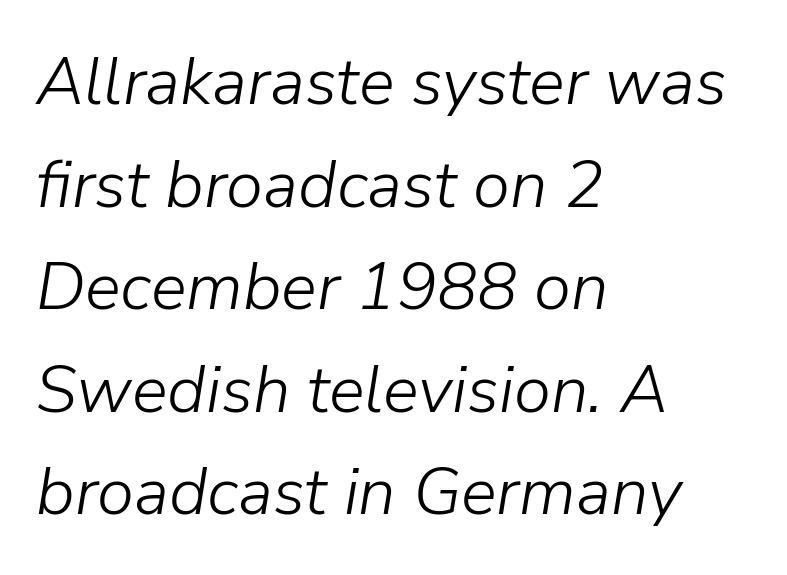
The image shows 67 px light type, italic (leaning right); set left-aligned, normal line spacing (1.53x), normal letter spacing, not underlined; low stroke contrast and a medium x-height.
